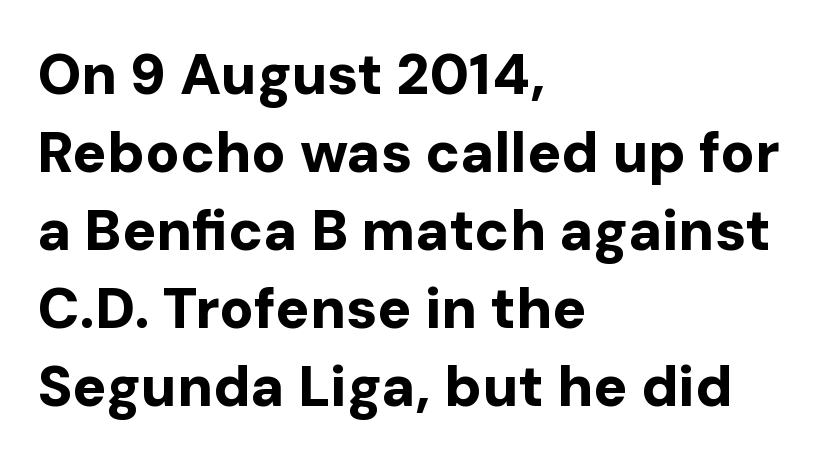
{"serif": "no", "italic": "no", "bold": "yes", "weight": "bold", "width": "normal", "stroke_contrast": "low", "x_height": "medium", "monospaced": "no", "underline": "no", "align": "left", "line_spacing": "normal", "line_spacing_ratio": 1.37, "letter_spacing": "normal", "letter_spacing_em": 0.0, "glyph_px": 57}
